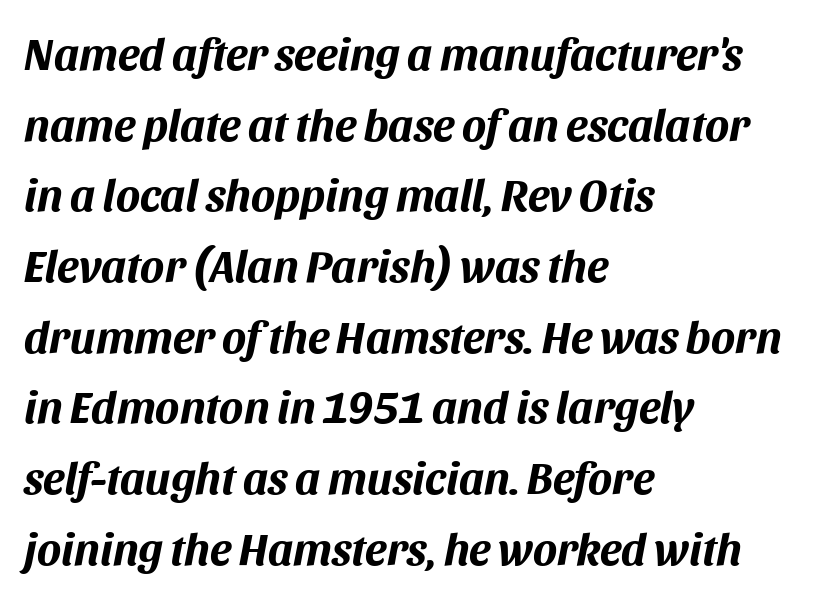
Q: Is the text bold? A: Yes.
Q: Is the text italic (slanted)? A: Yes, it leans right by about 11 degrees.
Q: Is the text underlined? A: No.
Q: How is the paragraph aligned? A: Left-aligned.
Q: Is the spacing between letters normal or unusually wide? A: Normal.
Q: Is the spacing between lines tight, normal or loose? A: Normal.
Q: Width (condensed, normal, or wide)? A: Normal.
Q: Stroke contrast? A: Medium.
Q: x-height? A: Large.
Q: Monospaced? A: No.
